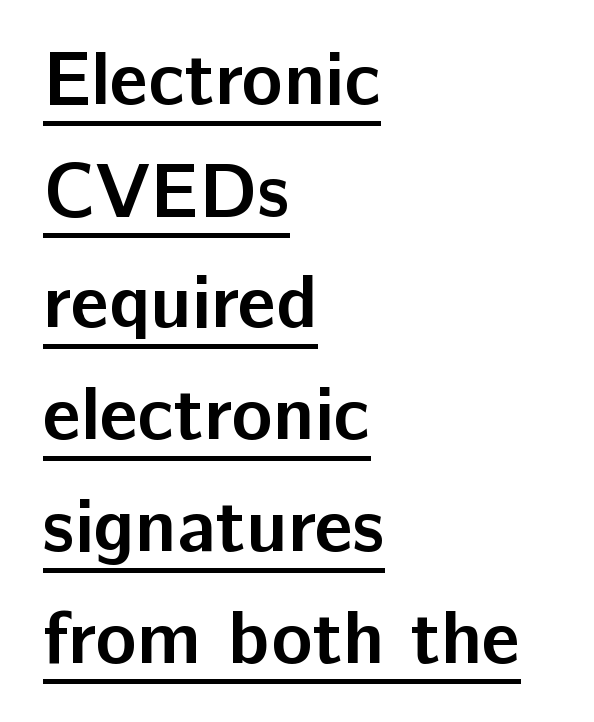
Q: Is the text bold? A: Yes.
Q: Is the text italic (slanted)? A: No, it is upright.
Q: Is the typeface a serif or a sans-serif typeface? A: Sans-serif.
Q: Is the text underlined? A: Yes.
Q: How is the paragraph aligned? A: Left-aligned.
Q: Is the spacing between letters normal or unusually wide? A: Normal.
Q: Is the spacing between lines tight, normal or loose? A: Normal.
Q: Width (condensed, normal, or wide)? A: Normal.
Q: Stroke contrast? A: Low.
Q: x-height? A: Medium.
Q: Monospaced? A: No.
